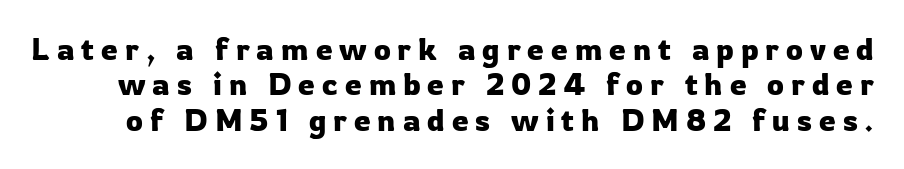
Type style note: lacks serifs. These lines are rendered in a variable-pitch font. Unlike italic type, these characters show no tilt at all. The baseline area is clear. Compared with typical body copy, the letter spacing here is much looser.
